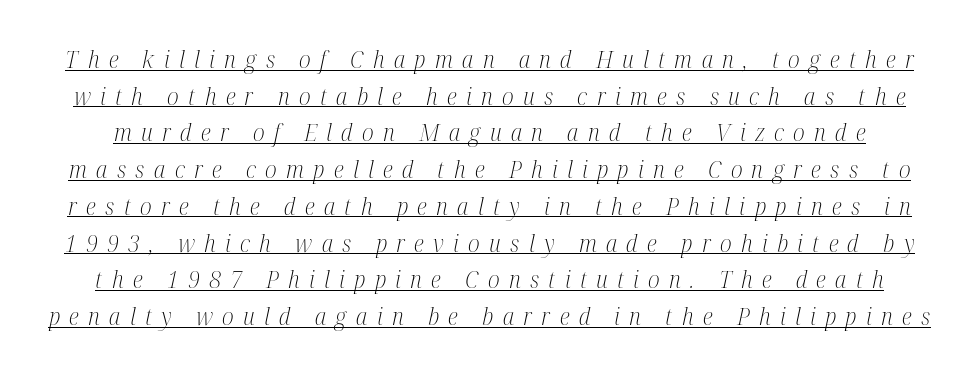
Q: Is the text bold? A: No.
Q: Is the text italic (slanted)? A: Yes, it leans right by about 12 degrees.
Q: Is the text underlined? A: Yes.
Q: Is the spacing between letters normal or unusually wide? A: Unusually wide.
Q: Is the spacing between lines tight, normal or loose? A: Normal.
